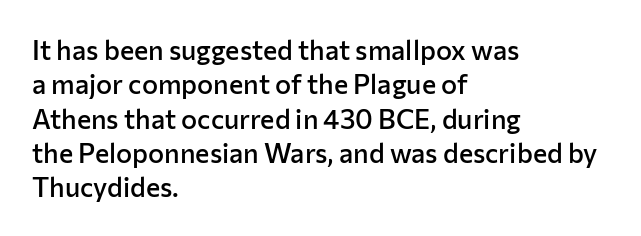
The image shows 27 px text type, upright; set left-aligned, normal line spacing (1.27x), normal letter spacing, not underlined.
